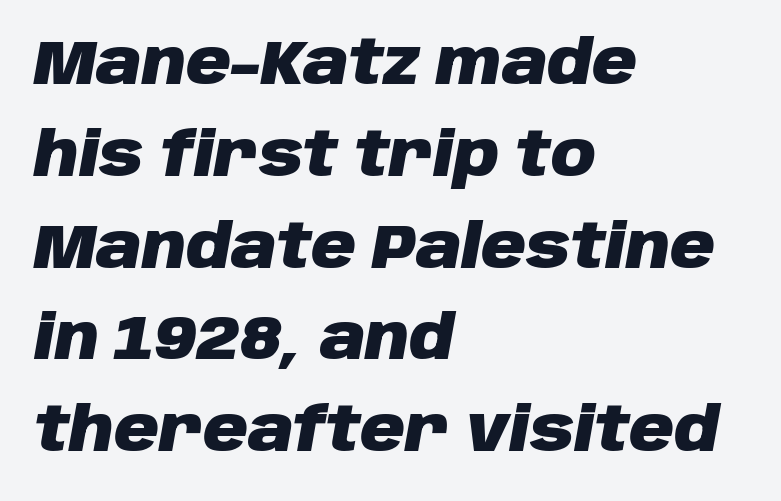
The image shows 62 px heavy type, italic (leaning right); set left-aligned, normal line spacing (1.48x), normal letter spacing, not underlined; low stroke contrast and a large x-height.
